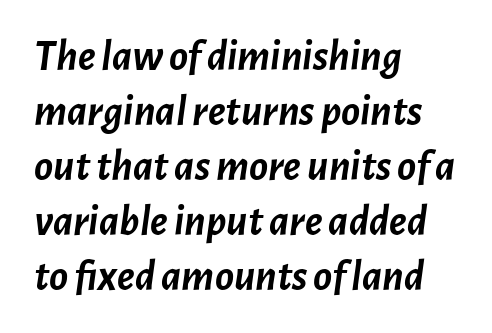
The rendering uses natural spacing where letterforms have individual widths. The space beneath each line is pristine and unruled. The face used here has the dense, thick strokes of a bold. Students, note that the glyphs here touch the page at normal intervals. A normal amount of white space separates one row of letters from the next.
